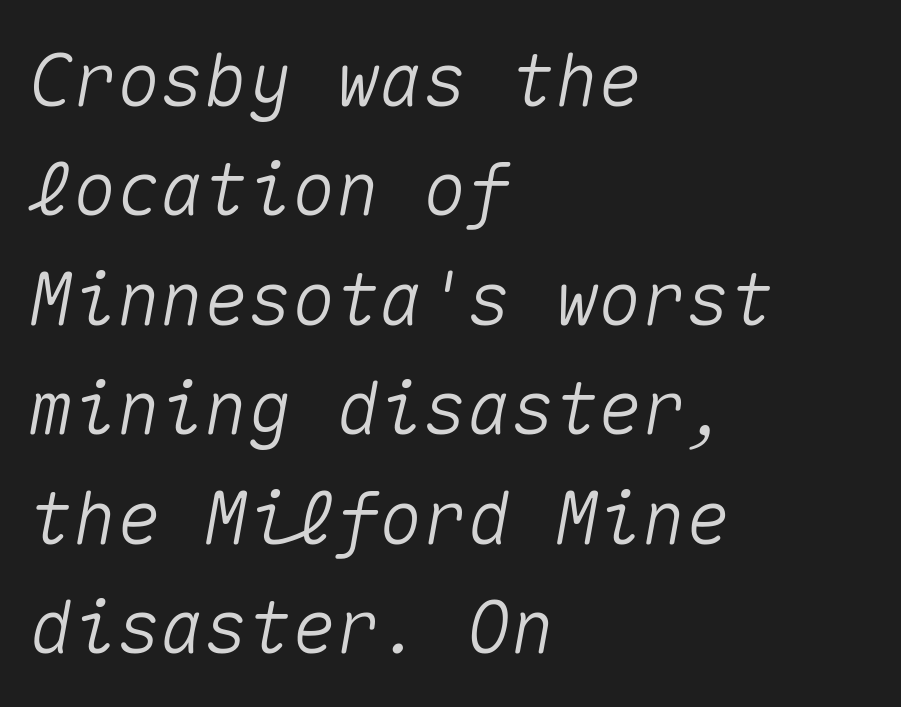
Q: Is the text italic (slanted)? A: Yes, it leans right by about 10 degrees.
Q: Is the text underlined? A: No.
Q: How is the paragraph aligned? A: Left-aligned.
Q: Is the spacing between letters normal or unusually wide? A: Normal.
Q: Is the spacing between lines tight, normal or loose? A: Normal.
Q: Width (condensed, normal, or wide)? A: Normal.
Q: Stroke contrast? A: Medium.
Q: x-height? A: Medium.
Q: Monospaced? A: Yes.
